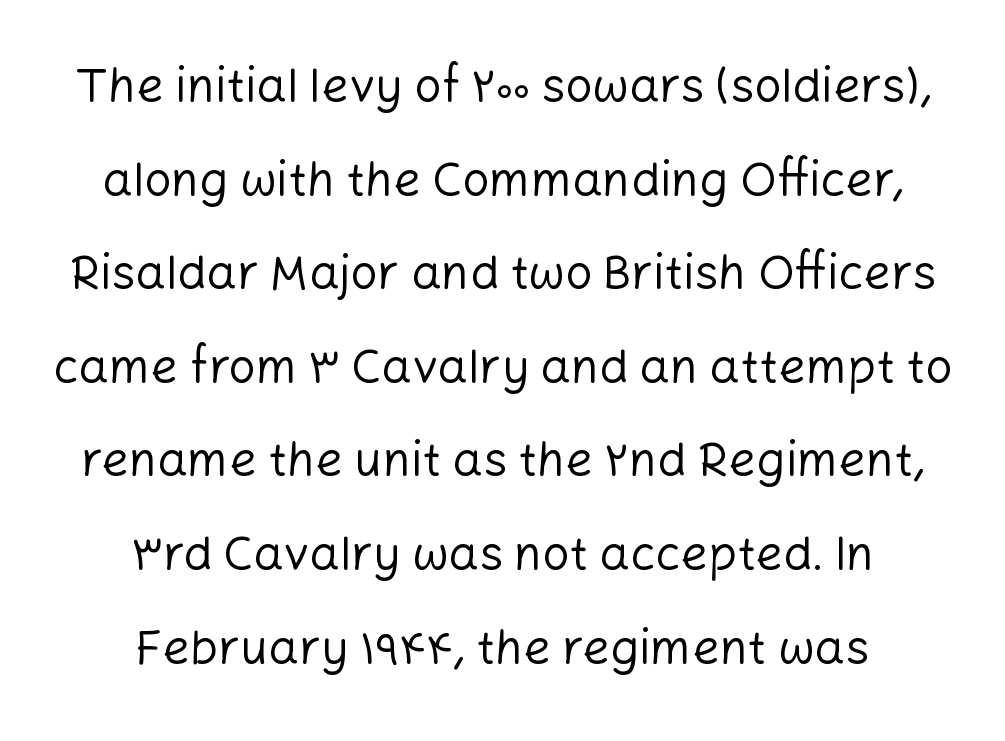
Q: Is the text bold? A: No.
Q: Is the text italic (slanted)? A: No, it is upright.
Q: Is the typeface a serif or a sans-serif typeface? A: Sans-serif.
Q: Is the text underlined? A: No.
Q: How is the paragraph aligned? A: Centered.
Q: Is the spacing between letters normal or unusually wide? A: Normal.
Q: Is the spacing between lines tight, normal or loose? A: Loose.
Q: Width (condensed, normal, or wide)? A: Normal.
Q: Stroke contrast? A: Low.
Q: x-height? A: Medium.
Q: Monospaced? A: No.
